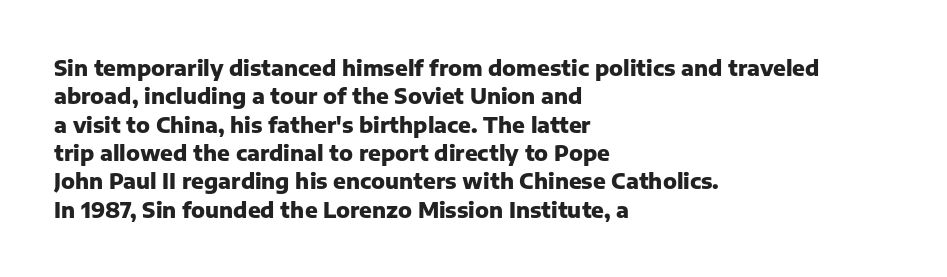
Q: Is the text bold? A: Yes.
Q: Is the text italic (slanted)? A: No, it is upright.
Q: Is the text underlined? A: No.
Q: How is the paragraph aligned? A: Left-aligned.
Q: Is the spacing between letters normal or unusually wide? A: Normal.
Q: Is the spacing between lines tight, normal or loose? A: Normal.
